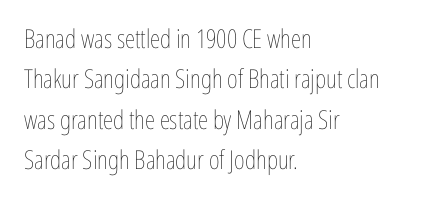
{"italic": "no", "bold": "no", "underline": "no", "align": "left", "line_spacing": "normal", "line_spacing_ratio": 1.55, "letter_spacing": "normal", "letter_spacing_em": 0.0, "glyph_px": 26}
